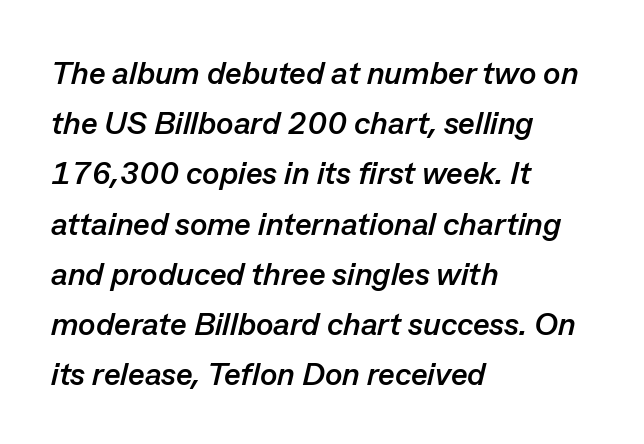
{"italic": "yes", "lean": "right", "slant_degrees": 13, "bold": "yes", "weight": "semibold", "width": "normal", "stroke_contrast": "low", "x_height": "medium", "monospaced": "no", "underline": "no", "align": "left", "line_spacing": "normal", "line_spacing_ratio": 1.57, "letter_spacing": "normal", "letter_spacing_em": 0.0, "glyph_px": 32}
